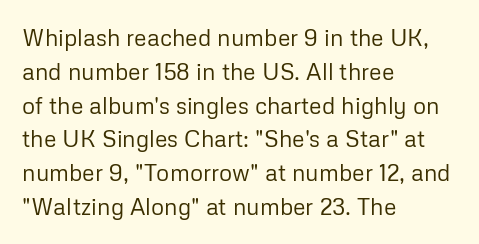
Just letters on the line, the space beneath them empty. Evenly set lines give the paragraph a standard silhouette. Heft: none added — not bold. Notice how the passage keeps a crisp vertical edge on the left only. No extra tracking has been applied to these lines. A roman cut, with each character standing at attention.
